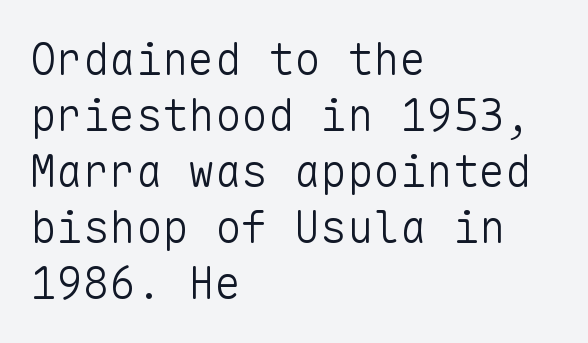
The image shows 44 px light sans-serif type, upright, monospaced; set left-aligned, normal line spacing (1.27x), normal letter spacing, not underlined; low stroke contrast and a medium x-height.
